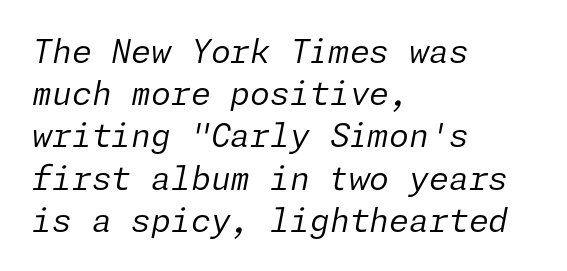
Q: Is the text bold? A: No.
Q: Is the text italic (slanted)? A: Yes, it leans right by about 11 degrees.
Q: Is the text underlined? A: No.
Q: How is the paragraph aligned? A: Left-aligned.
Q: Is the spacing between letters normal or unusually wide? A: Normal.
Q: Is the spacing between lines tight, normal or loose? A: Normal.
Q: Width (condensed, normal, or wide)? A: Normal.
Q: Stroke contrast? A: Low.
Q: x-height? A: Medium.
